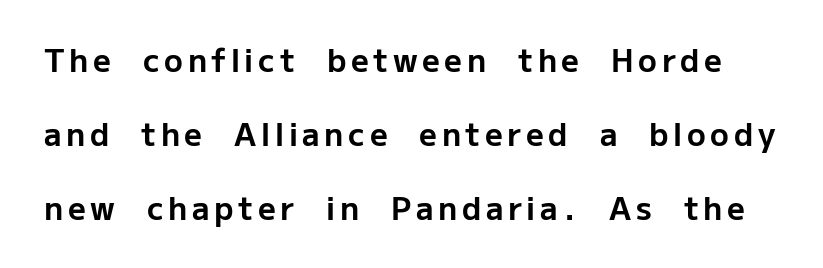
The image shows 31 px bold sans-serif type, upright; set loose line spacing (2.38x), not underlined; low stroke contrast and a medium x-height.
